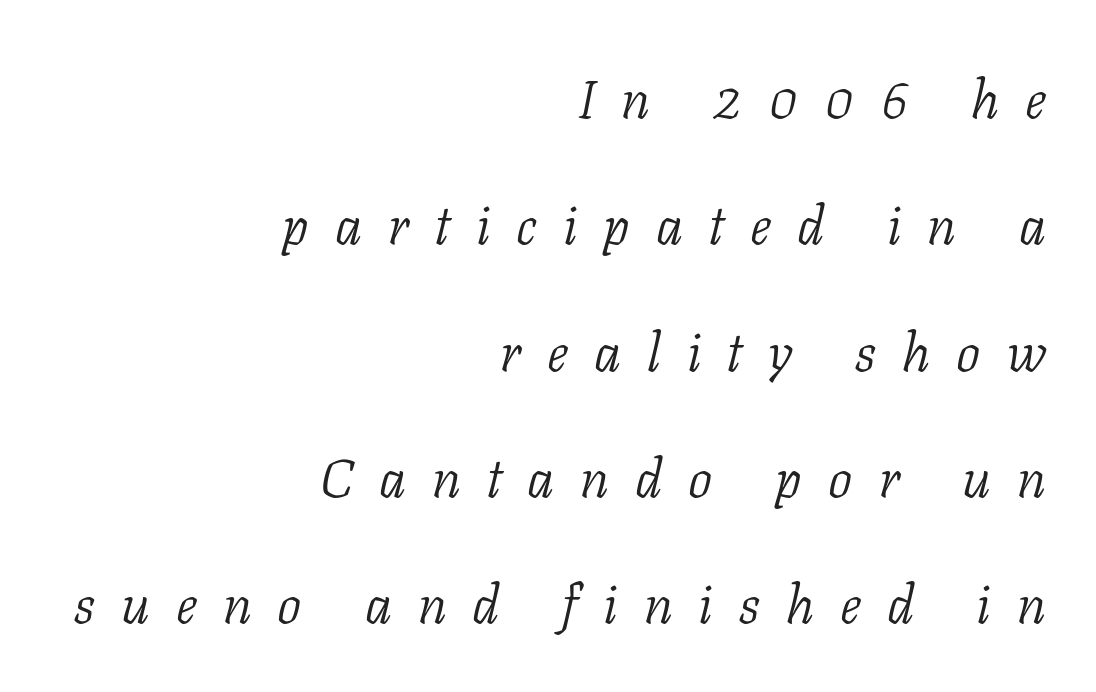
The image shows 54 px light serif type, italic (leaning right); set right-aligned, loose line spacing (2.34x), unusually wide letter spacing (+0.48 em), not underlined; low stroke contrast and a medium x-height.
